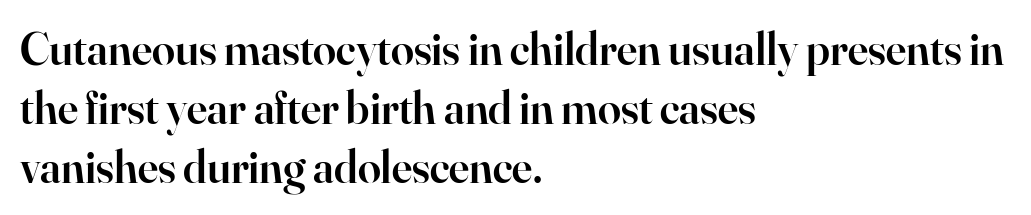
This is the in-between weight designers call semibold or demi. The compositor pushed each line to the left boundary. The face used here is seriffed, in the tradition of book romans. The leading is moderate, giving the passage an even texture.
